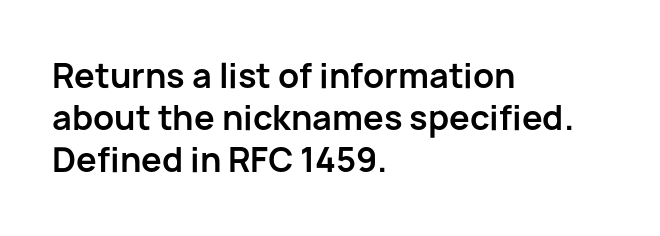
The image shows 33 px bold sans-serif type, upright; set left-aligned, normal line spacing (1.28x), normal letter spacing, not underlined; low stroke contrast and a medium x-height.
